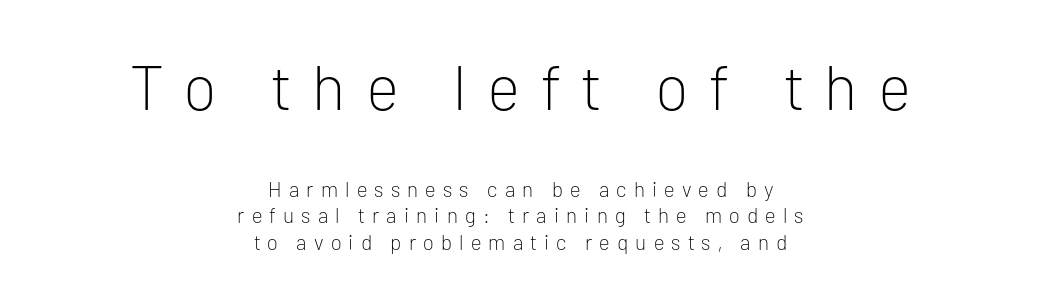
Q: Is the text bold? A: No.
Q: Is the text italic (slanted)? A: No, it is upright.
Q: Is the typeface a serif or a sans-serif typeface? A: Sans-serif.
Q: Is the text underlined? A: No.
Q: How is the paragraph aligned? A: Centered.
Q: Is the spacing between letters normal or unusually wide? A: Unusually wide.
Q: Is the spacing between lines tight, normal or loose? A: Normal.
Q: Which block of text is set in a larger size, the first (top) or the second (bottom)? A: The first (top) one.
Q: Width (condensed, normal, or wide)? A: Normal.
Q: Stroke contrast? A: Low.
Q: x-height? A: Medium.
Q: Monospaced? A: No.
